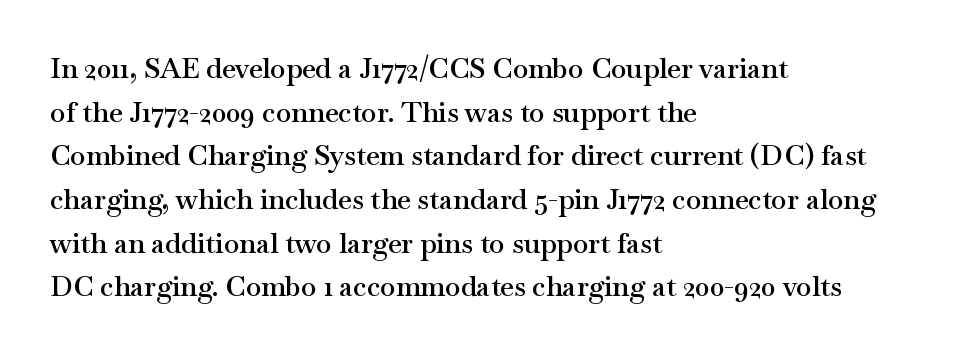
There is no visible air inserted between adjacent glyphs. The rendering uses a moderate line-height, typical for paragraphs. Each letter keeps its own natural width here, so spacing adapts to shape. Firm but not heavy-handed strokes: this text is semibold. The specimen omits any rule beneath the text block's lines. Examine the stroke ends and you'll spot serifs.
